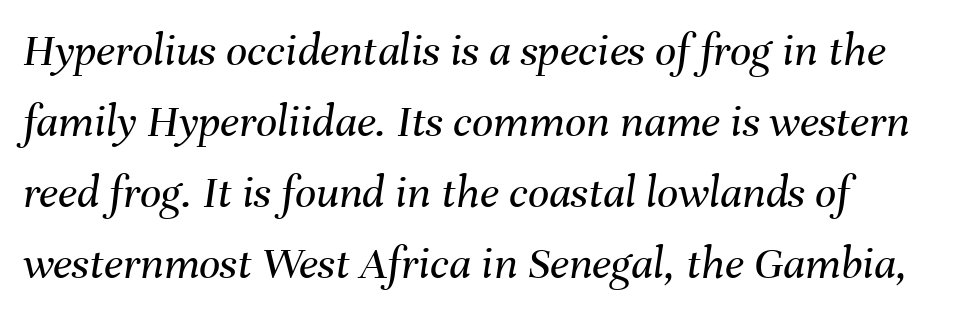
Q: Is the text bold? A: No.
Q: Is the text italic (slanted)? A: Yes, it leans right by about 8 degrees.
Q: Is the text underlined? A: No.
Q: Is the spacing between letters normal or unusually wide? A: Normal.
Q: Is the spacing between lines tight, normal or loose? A: Normal.
Q: Width (condensed, normal, or wide)? A: Normal.
Q: Stroke contrast? A: Medium.
Q: x-height? A: Medium.
Q: Monospaced? A: No.
